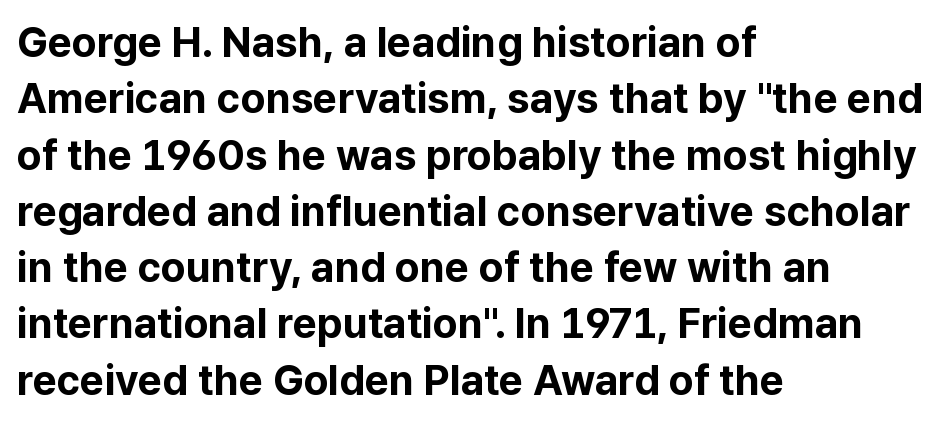
The designer left line spacing at the default. Emphasis by weight is at full strength: bold. The gap between lines stays unmarked. The characters display no serif detailing; their extremities are plain.
